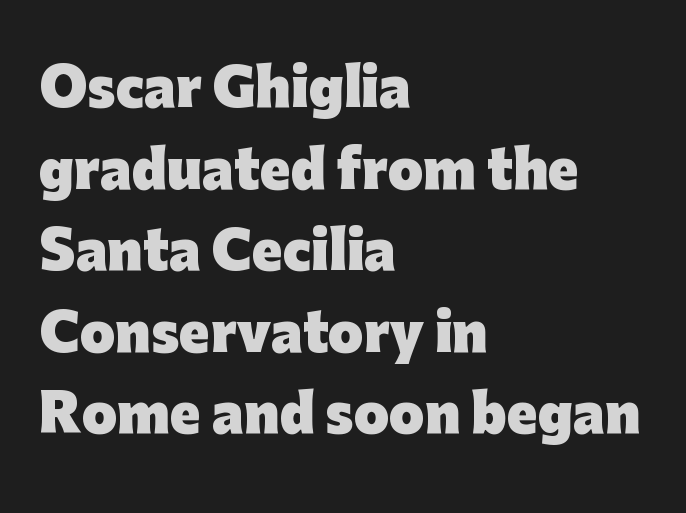
Leftover space on each line is placed entirely after the last word. The zone under the glyphs is completely vacant. This sample uses an upright cut, with every glyph sitting square on the baseline. Note the varied advance widths — an 'i' is clearly narrower than an 'm'. Is the letter spacing exaggerated? No — it looks like the ordinary default.
